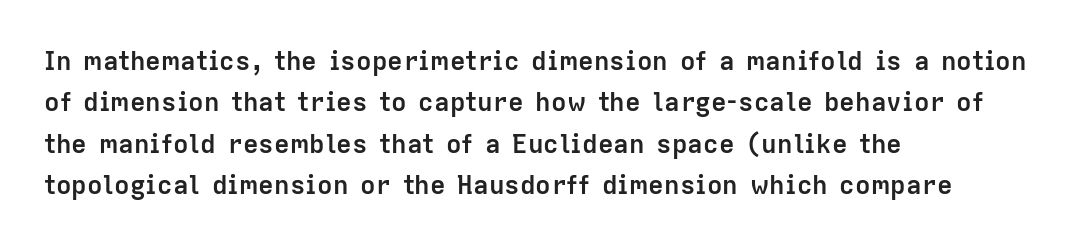
Descenders are the only things crossing below the line. Honestly, the row spacing looks completely unremarkable. The font is running at its bold setting. Inter-character spacing is left at the font's built-in metrics. Vertical strokes here are truly vertical.
